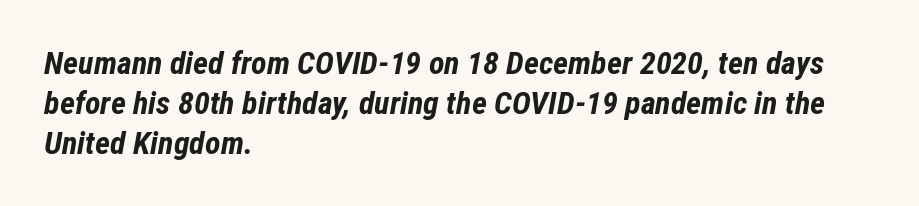
The image shows 32 px bold, condensed type, italic (leaning right); set left-aligned, normal line spacing (1.25x), normal letter spacing, not underlined; low stroke contrast and a medium x-height.
